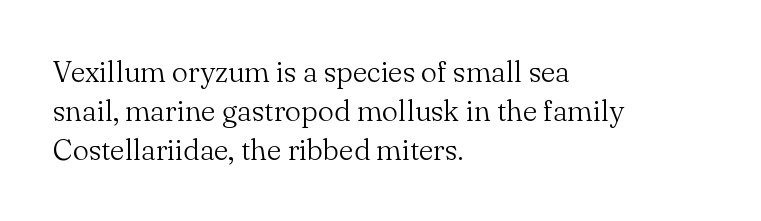
The font's upright variant was chosen for this text. Beneath every word, the page is bare. The face used here is proportionally spaced, like ordinary book or web type. This sample uses plain, unmodified letter spacing.
